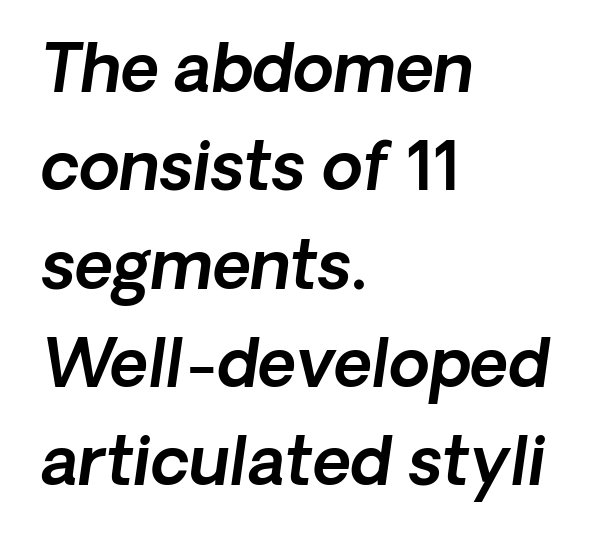
{"serif": "no", "width": "normal", "x_height": "medium", "monospaced": "no", "underline": "no", "align": "left", "line_spacing": "normal", "line_spacing_ratio": 1.49, "letter_spacing": "normal", "letter_spacing_em": 0.0, "glyph_px": 66}
